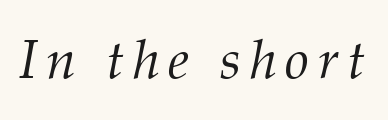
Summary of weight: not heavy and not bold. Here the designer chose a conventional face with non-uniform glyph widths. These lines were composed using italics. Any mark beneath the type? The region is blank. This is serif lettering, the kind often seen in printed books.
